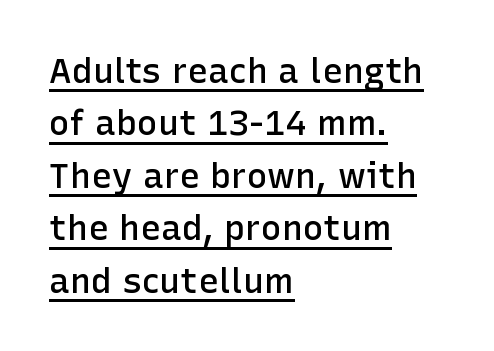
Q: Is the text bold? A: Semi-bold.
Q: Is the text italic (slanted)? A: No, it is upright.
Q: Is the typeface a serif or a sans-serif typeface? A: Sans-serif.
Q: Is the text underlined? A: Yes.
Q: How is the paragraph aligned? A: Left-aligned.
Q: Is the spacing between letters normal or unusually wide? A: Normal.
Q: Is the spacing between lines tight, normal or loose? A: Normal.
Q: Width (condensed, normal, or wide)? A: Normal.
Q: Stroke contrast? A: Low.
Q: x-height? A: Medium.
Q: Monospaced? A: No.
